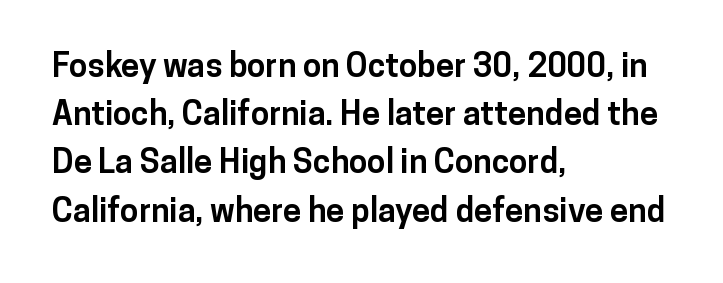
{"serif": "no", "italic": "no", "bold": "yes", "weight": "bold", "width": "normal", "stroke_contrast": "low", "x_height": "medium", "monospaced": "no", "underline": "no", "align": "left", "line_spacing": "normal", "line_spacing_ratio": 1.46, "letter_spacing": "normal", "letter_spacing_em": 0.0, "glyph_px": 33}
